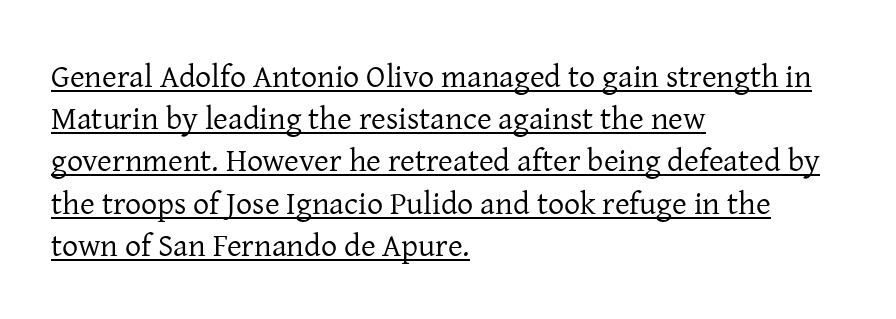
{"serif": "yes", "italic": "no", "bold": "no", "weight": "regular", "width": "normal", "stroke_contrast": "low", "x_height": "medium", "monospaced": "no", "underline": "yes", "align": "left", "line_spacing": "normal", "line_spacing_ratio": 1.32, "letter_spacing": "normal", "letter_spacing_em": 0.0, "glyph_px": 32}
